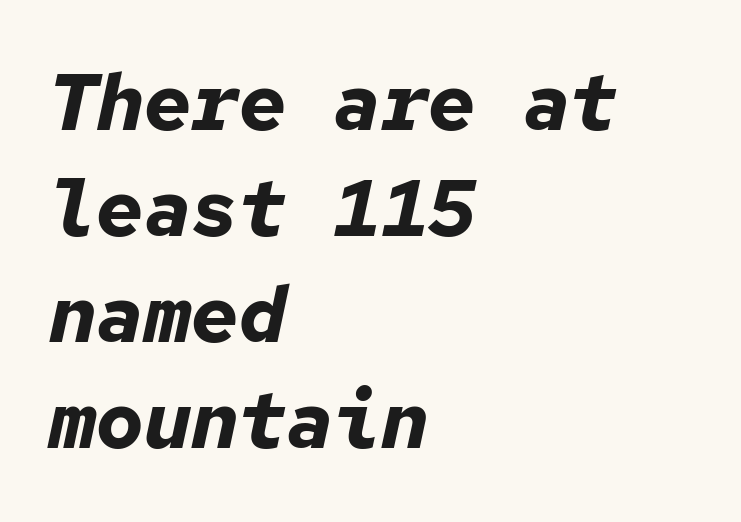
Q: Is the text bold? A: Yes.
Q: Is the text italic (slanted)? A: Yes, it leans right by about 12 degrees.
Q: Is the text underlined? A: No.
Q: How is the paragraph aligned? A: Left-aligned.
Q: Is the spacing between letters normal or unusually wide? A: Normal.
Q: Is the spacing between lines tight, normal or loose? A: Normal.
Q: Width (condensed, normal, or wide)? A: Normal.
Q: Stroke contrast? A: Low.
Q: x-height? A: Medium.
Q: Monospaced? A: Yes.
